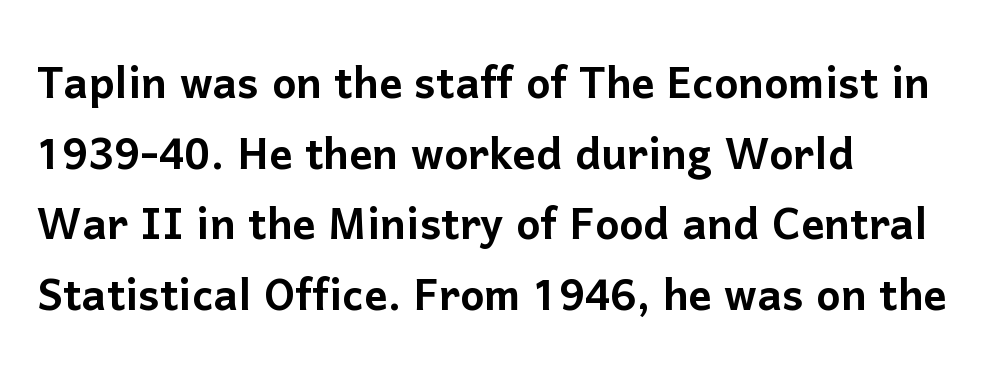
The image shows 57 px sans-serif type, upright; set left-aligned, line spacing 1.24x, normal letter spacing, not underlined; low stroke contrast and a medium x-height.
